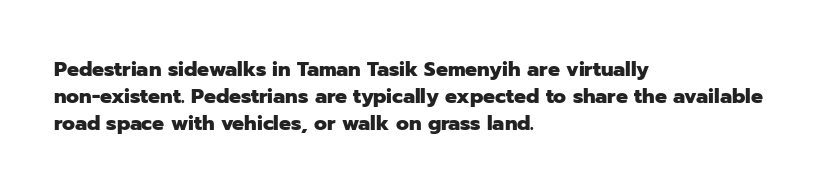
{"italic": "no", "bold": "yes", "underline": "no", "align": "left", "line_spacing": "normal", "line_spacing_ratio": 1.34, "letter_spacing": "normal", "letter_spacing_em": 0.0, "glyph_px": 20}
